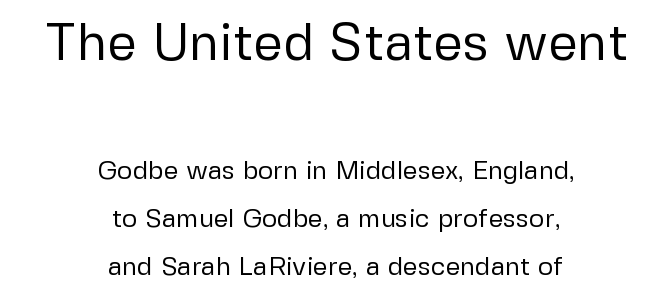
{"serif": "no", "italic": "no", "bold": "no", "weight": "regular", "width": "normal", "stroke_contrast": "low", "x_height": "medium", "monospaced": "no", "underline": "no", "align": "center", "line_spacing_ratio": 1.85, "letter_spacing": "normal", "letter_spacing_em": 0.0, "larger_block": "first", "size_ratio": 2.0, "glyph_px": 52}
